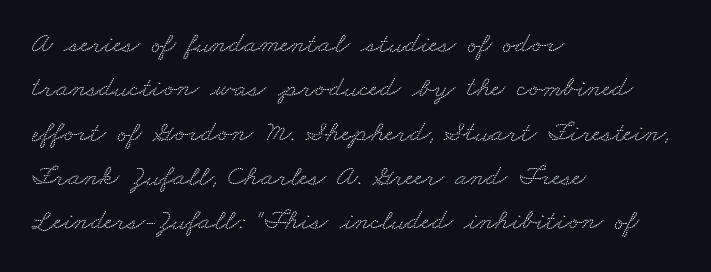
The image shows 29 px wide serif type; set left-aligned, normal line spacing (1.53x), normal letter spacing, not underlined; low stroke contrast and a small x-height.
